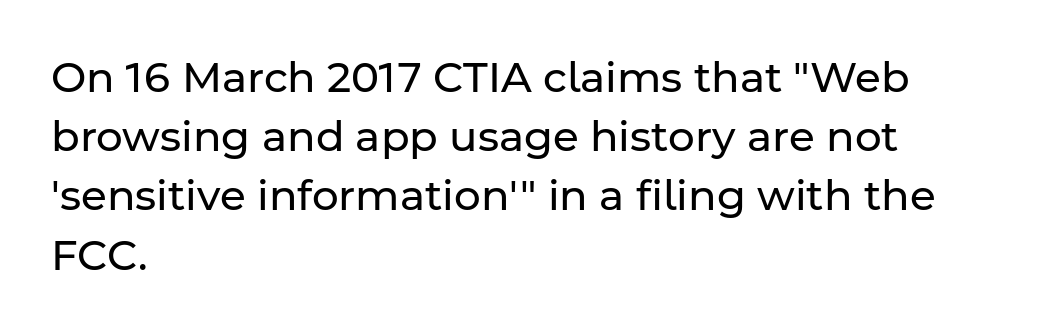
A classic flush-left, rag-right setting is used for this passage. A typesetter would mark this as roman, not italic. Here the glyphs are tracked normally, forming tight word shapes. No heavy texture on the line: the type isn't bold.
